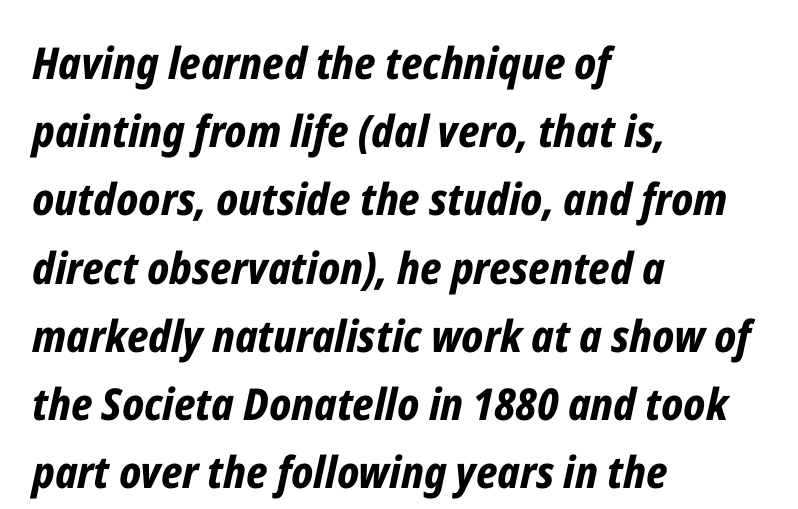
Q: Is the text bold? A: Yes.
Q: Is the text italic (slanted)? A: Yes, it leans right by about 12 degrees.
Q: Is the text underlined? A: No.
Q: How is the paragraph aligned? A: Left-aligned.
Q: Is the spacing between letters normal or unusually wide? A: Normal.
Q: Is the spacing between lines tight, normal or loose? A: Normal.
Q: Width (condensed, normal, or wide)? A: Condensed.
Q: Stroke contrast? A: Low.
Q: x-height? A: Medium.
Q: Monospaced? A: No.
